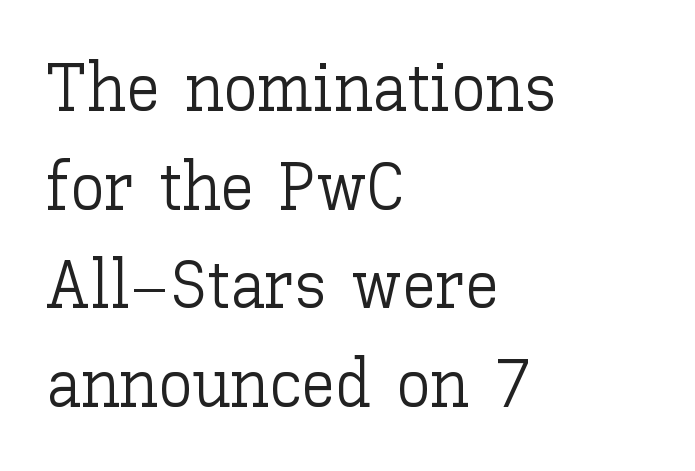
The image shows 68 px light type, upright; set left-aligned, normal line spacing (1.45x), normal letter spacing, not underlined; low stroke contrast and a medium x-height.
